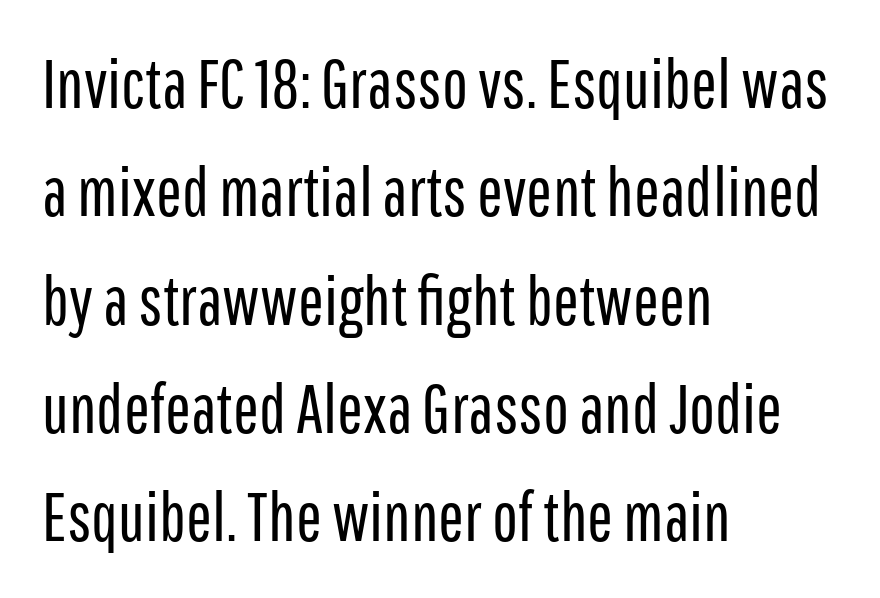
The image shows 69 px regular-weight, condensed sans-serif type, upright; set left-aligned, normal line spacing (1.57x), normal letter spacing, not underlined; low stroke contrast and a medium x-height.
